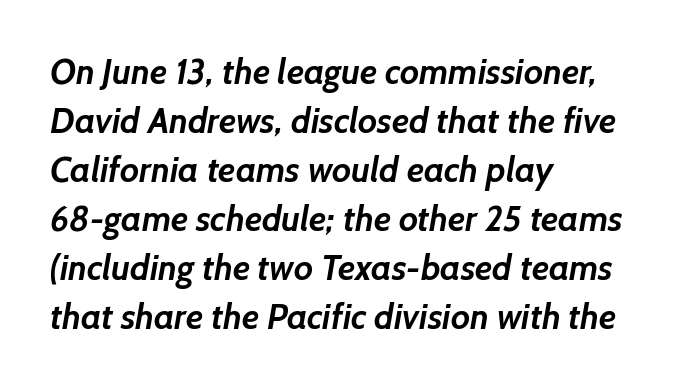
{"serif": "no", "bold": "yes", "weight": "semibold", "width": "normal", "stroke_contrast": "low", "x_height": "medium", "monospaced": "no", "underline": "no", "align": "left", "line_spacing": "normal", "line_spacing_ratio": 1.4, "letter_spacing": "normal", "letter_spacing_em": 0.0, "glyph_px": 35}
